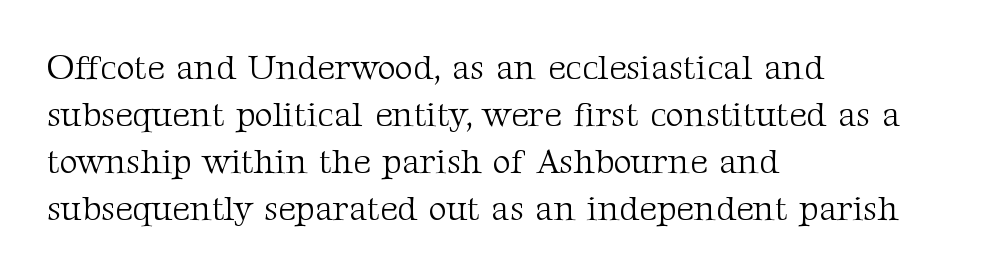
The image shows 35 px light serif type, upright; set left-aligned, normal line spacing (1.34x), normal letter spacing, not underlined; medium stroke contrast and a medium x-height.
